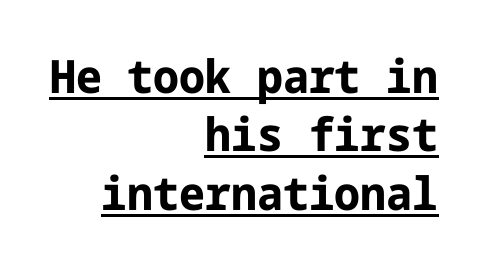
The image shows 46 px bold sans-serif type, upright; set right-aligned, normal line spacing (1.27x), normal letter spacing, underlined; low stroke contrast and a medium x-height.
